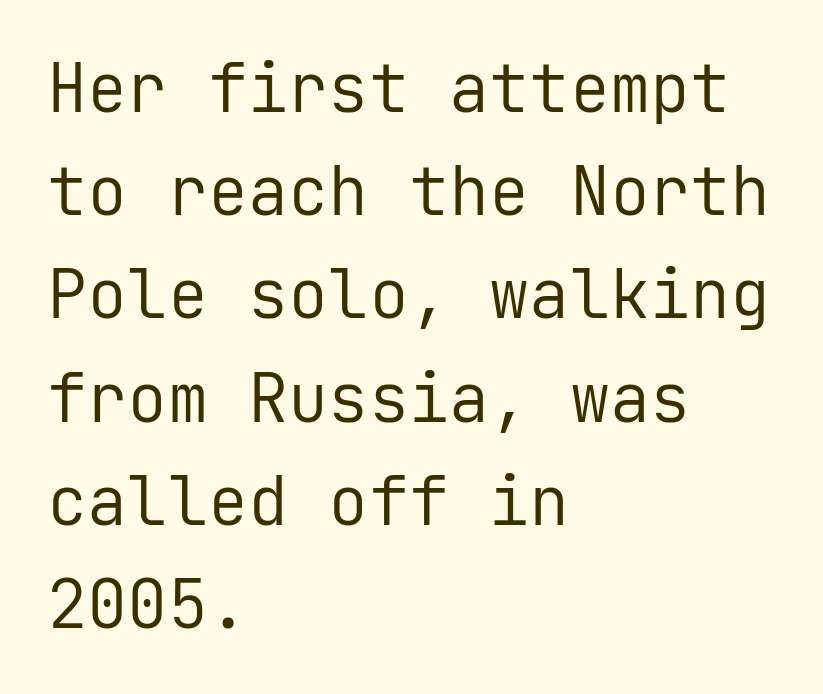
The image shows 67 px regular-weight sans-serif type, upright, monospaced; set left-aligned, normal line spacing (1.54x), normal letter spacing, not underlined; low stroke contrast and a medium x-height.
